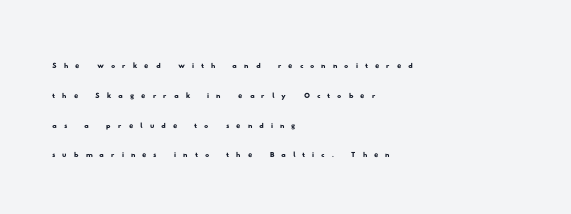
The image shows 20 px text type; set left-aligned, normal line spacing (1.49x), unusually wide letter spacing (+0.35 em), not underlined.
